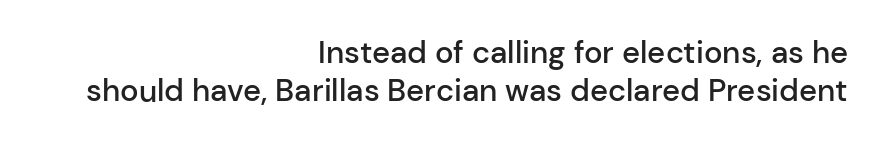
Honestly, the letter spacing is just normal — you wouldn't notice it. Character widths vary here, with narrow letters taking less room than wide ones. Are there feet on the stems? There aren't — it's a sans. A bit beefed up — I'd call it semibold rather than bold. Every character sits straight up, as roman type does.
